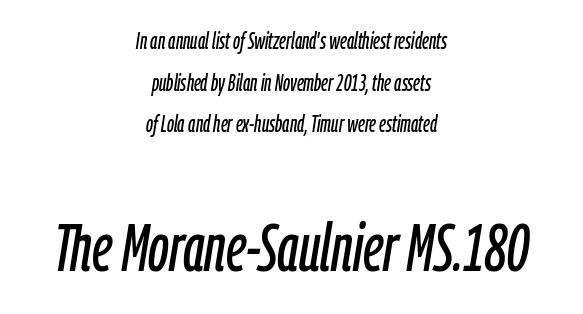
The image shows 68 px condensed type, italic (leaning right); set centered, line spacing 1.81x, normal letter spacing, not underlined; the second (bottom) block is 2.96x larger; low stroke contrast and a medium x-height.
